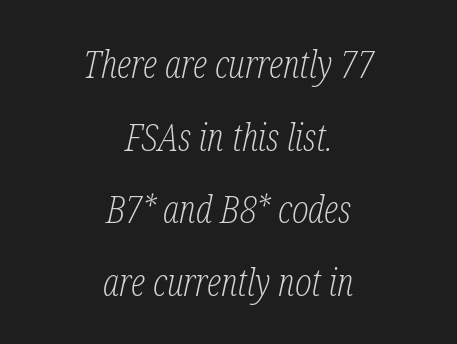
The text was rendered using a seriffed face with decorative stroke endings. Quick note: italic. Weight: regular or lighter. These lines keep a tight, regular rhythm from letter to letter. The rendering positions every line midway between the sides.
